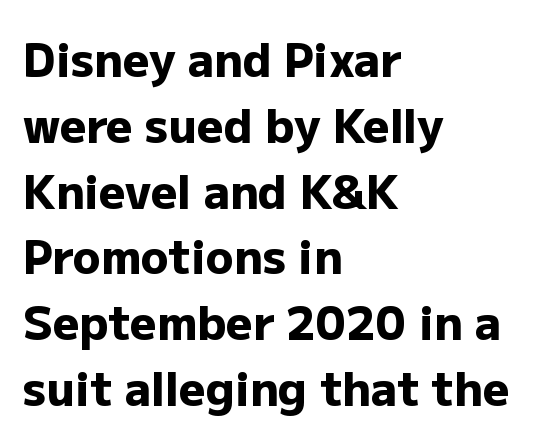
Every character sits straight up, as roman type does. In CSS terms this would be text-align: left. The face used here is rendered with its standard letterfit. Weight: bold. Varying glyph widths throughout — classic text-font behaviour. Stroke terminals: plain, sans-serif.
